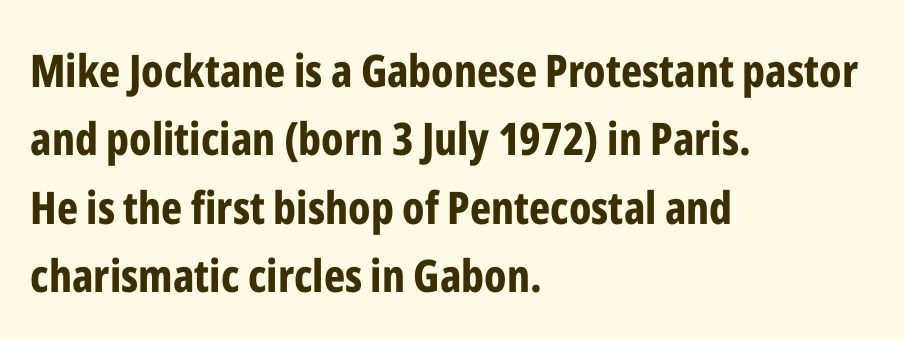
{"serif": "no", "italic": "no", "bold": "yes", "weight": "bold", "width": "condensed", "stroke_contrast": "low", "x_height": "medium", "monospaced": "no", "underline": "no", "align": "left", "line_spacing": "normal", "line_spacing_ratio": 1.52, "letter_spacing": "normal", "letter_spacing_em": 0.0, "glyph_px": 45}
